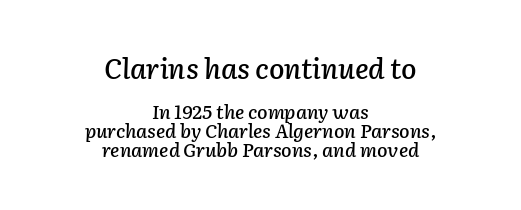
Character widths vary here, with narrow letters taking less room than wide ones. Very little white space separates one row of letters from the next. Size hierarchy here favors the leading block over the trailing one. The gaps between neighbouring characters are ordinary and unremarkable. The axis of the letterforms is tilted away from vertical. Decoration check: the copy has no underline.
